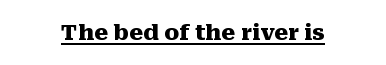
The face used here is rendered with its standard letterfit. These lines were composed using upright roman letters. Strokes here are thick enough to call this a true bold. Is there an underline? Yes — a line sits under the letters.
